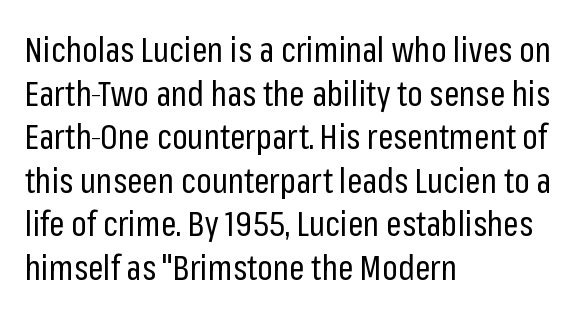
The image shows 34 px regular-weight, condensed sans-serif type, upright; set left-aligned, normal line spacing (1.28x), normal letter spacing, not underlined; low stroke contrast and a medium x-height.
